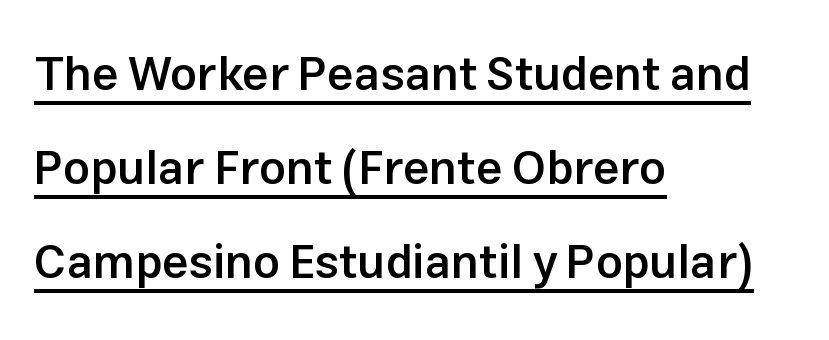
Q: Is the text bold? A: Semi-bold.
Q: Is the text italic (slanted)? A: No, it is upright.
Q: Is the typeface a serif or a sans-serif typeface? A: Sans-serif.
Q: Is the text underlined? A: Yes.
Q: How is the paragraph aligned? A: Left-aligned.
Q: Is the spacing between letters normal or unusually wide? A: Normal.
Q: Is the spacing between lines tight, normal or loose? A: Loose.
Q: Width (condensed, normal, or wide)? A: Normal.
Q: Stroke contrast? A: Low.
Q: x-height? A: Medium.
Q: Monospaced? A: No.
